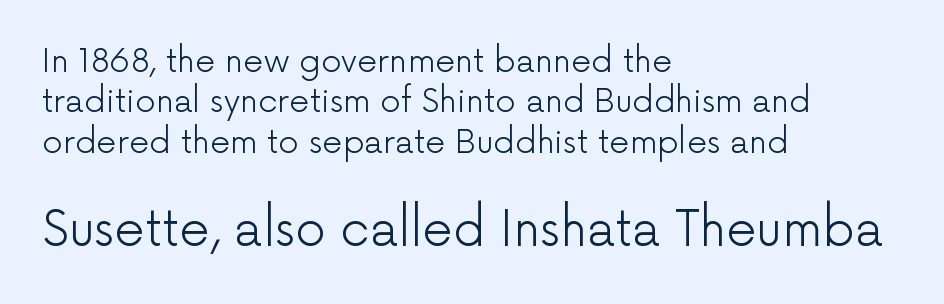
The image shows 48 px light sans-serif type, upright; set left-aligned, normal line spacing (1.26x), normal letter spacing, not underlined; the second (bottom) block is 1.5x larger; low stroke contrast and a medium x-height.
